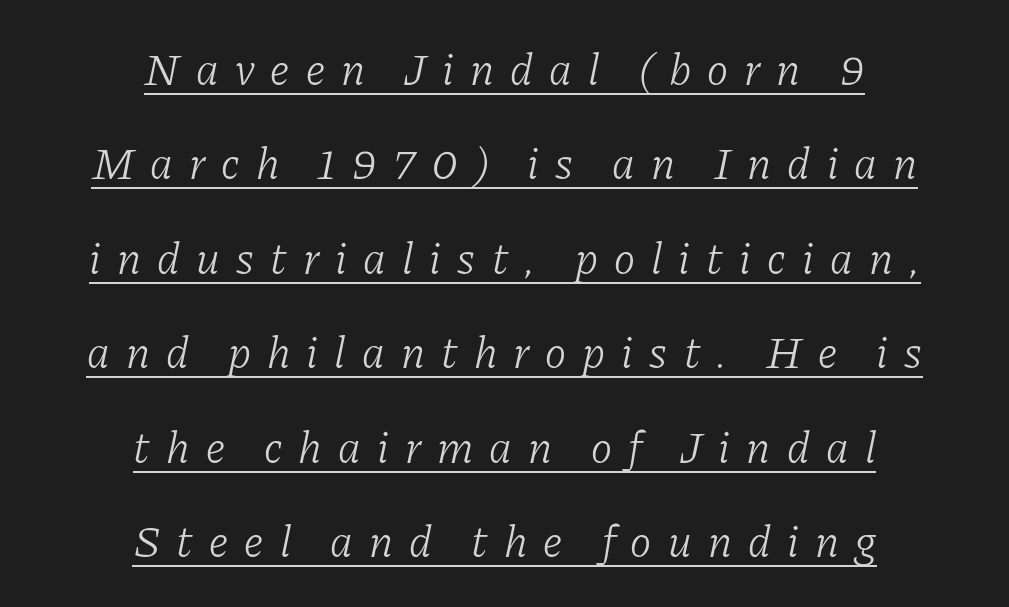
Q: Is the text bold? A: No.
Q: Is the text italic (slanted)? A: Yes, it leans right by about 11 degrees.
Q: Is the typeface a serif or a sans-serif typeface? A: Serif.
Q: Is the text underlined? A: Yes.
Q: How is the paragraph aligned? A: Centered.
Q: Is the spacing between letters normal or unusually wide? A: Unusually wide.
Q: Is the spacing between lines tight, normal or loose? A: Loose.
Q: Width (condensed, normal, or wide)? A: Normal.
Q: Stroke contrast? A: Low.
Q: x-height? A: Medium.
Q: Monospaced? A: No.
